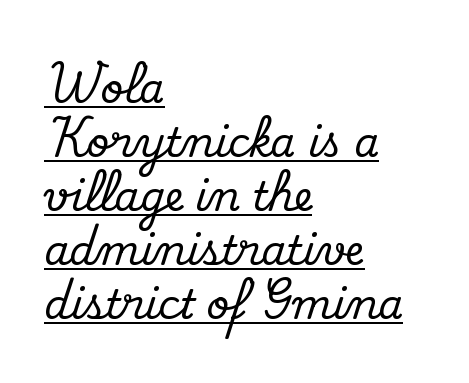
Q: Is the text italic (slanted)? A: Yes.
Q: Is the typeface a serif or a sans-serif typeface? A: Serif.
Q: Is the text underlined? A: Yes.
Q: How is the paragraph aligned? A: Left-aligned.
Q: Is the spacing between letters normal or unusually wide? A: Normal.
Q: Is the spacing between lines tight, normal or loose? A: Normal.
Q: Width (condensed, normal, or wide)? A: Normal.
Q: Stroke contrast? A: Medium.
Q: x-height? A: Small.
Q: Monospaced? A: No.
